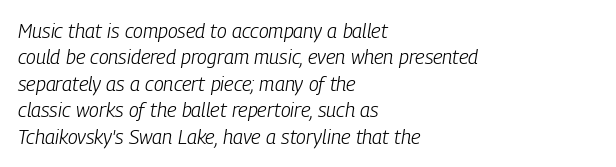
Q: Is the text bold? A: No.
Q: Is the text italic (slanted)? A: Yes, it leans right by about 9 degrees.
Q: Is the text underlined? A: No.
Q: How is the paragraph aligned? A: Left-aligned.
Q: Is the spacing between letters normal or unusually wide? A: Normal.
Q: Is the spacing between lines tight, normal or loose? A: Normal.
